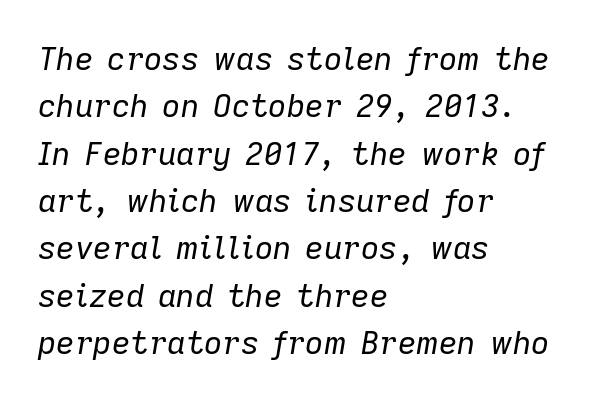
Q: Is the text bold? A: No.
Q: Is the text italic (slanted)? A: Yes, it leans right by about 9 degrees.
Q: Is the text underlined? A: No.
Q: How is the paragraph aligned? A: Left-aligned.
Q: Is the spacing between letters normal or unusually wide? A: Normal.
Q: Is the spacing between lines tight, normal or loose? A: Normal.
Q: Width (condensed, normal, or wide)? A: Normal.
Q: Stroke contrast? A: Low.
Q: x-height? A: Medium.
Q: Monospaced? A: No.
